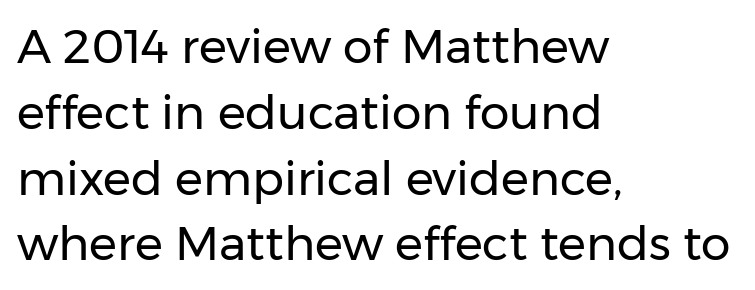
Q: Is the text bold? A: No.
Q: Is the text italic (slanted)? A: No, it is upright.
Q: Is the typeface a serif or a sans-serif typeface? A: Sans-serif.
Q: Is the text underlined? A: No.
Q: How is the paragraph aligned? A: Left-aligned.
Q: Is the spacing between letters normal or unusually wide? A: Normal.
Q: Is the spacing between lines tight, normal or loose? A: Normal.
Q: Width (condensed, normal, or wide)? A: Normal.
Q: Stroke contrast? A: Low.
Q: x-height? A: Medium.
Q: Monospaced? A: No.
